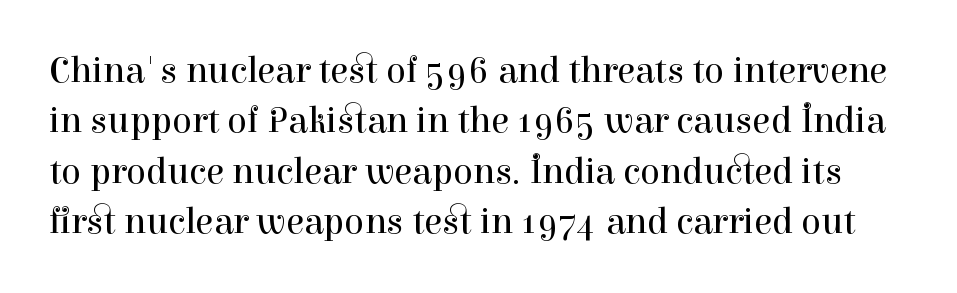
Think standard paragraph weight, or any step lighter than that. Each letter keeps its own natural width here, so spacing adapts to shape. Each word holds together tightly as a unit, with standard inter-letter gaps. The space between consecutive lines is moderate. Italic: no, the glyphs are upright roman. Rule under the text: the space is simply empty.
